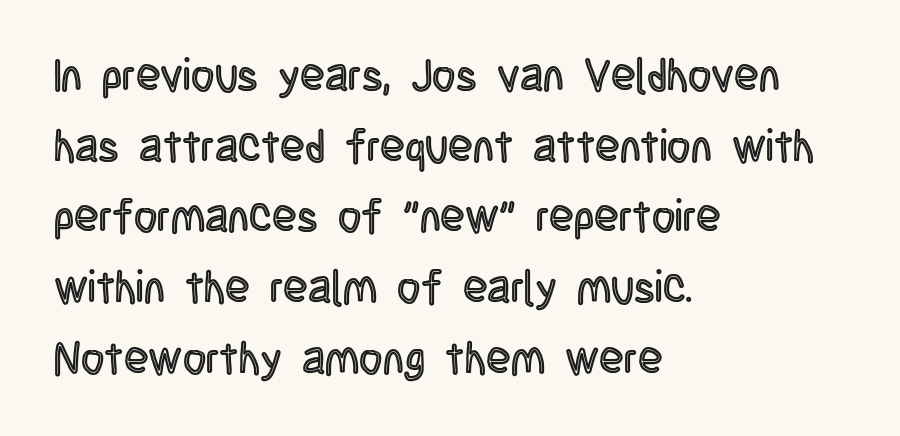
{"italic": "no", "width": "condensed", "x_height": "large", "monospaced": "no", "underline": "no", "align": "left", "line_spacing": "normal", "line_spacing_ratio": 1.57, "letter_spacing": "normal", "letter_spacing_em": 0.0, "glyph_px": 45}
